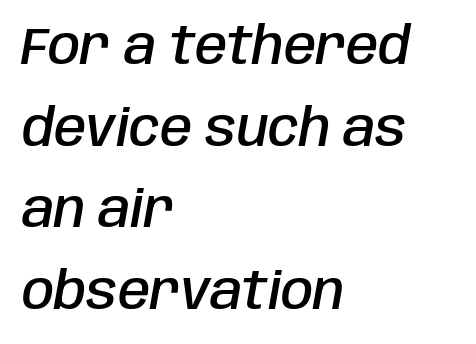
The strip under each line holds only bare page. Each glyph is drawn with semibold strokes, heavier than normal yet not fully bold. Characters are canted at an angle relative to the baseline's perpendicular. Each new line begins a customary step beneath the previous one.
